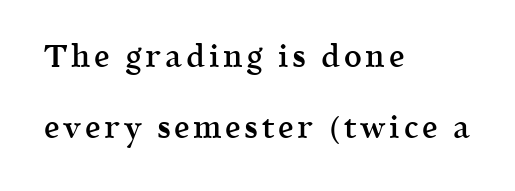
The gap between lines stays unmarked. It's the straight-up-and-down kind of type. Every letter is mildly thick-stroked: semibold rather than bold. The space between consecutive lines is lavish. The paragraph has a hard left edge and a soft right edge.
